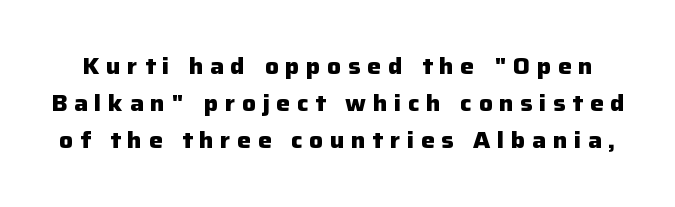
{"italic": "no", "bold": "yes", "underline": "no", "line_spacing": "normal", "line_spacing_ratio": 1.61, "letter_spacing": "wide", "letter_spacing_em": 0.29, "glyph_px": 23}
